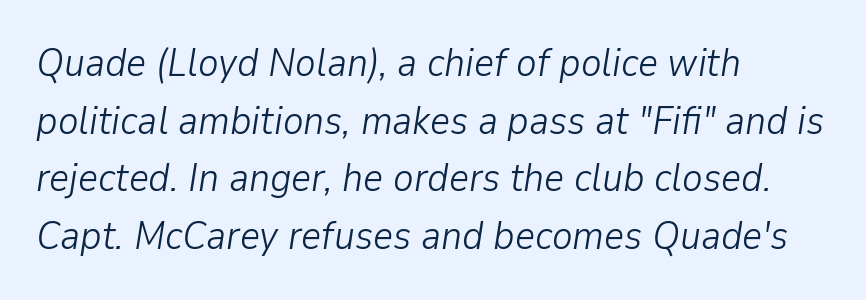
The image shows 39 px light type, italic (leaning right); set left-aligned, normal line spacing (1.48x), normal letter spacing, not underlined; low stroke contrast and a medium x-height.
